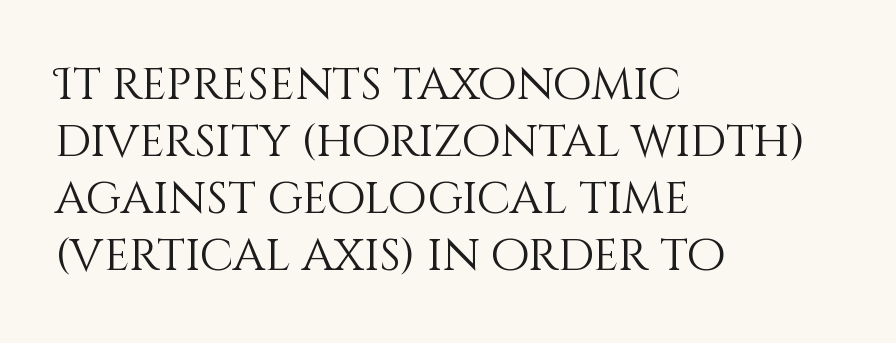
Unmarked baselines from the first word to the last. Here the designer chose a conventional face with non-uniform glyph widths. The letters stand upright; this is a roman face. In CSS terms this would be text-align: left. The tracking reads as untouched default to a designer's eye.
